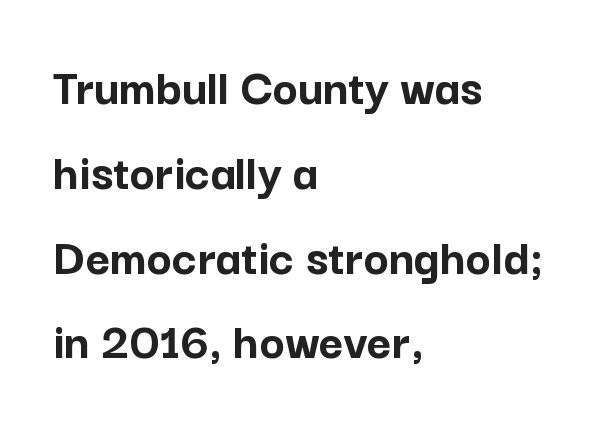
{"serif": "no", "italic": "no", "bold": "yes", "weight": "semibold", "width": "normal", "stroke_contrast": "low", "x_height": "medium", "monospaced": "no", "underline": "no", "align": "left", "line_spacing": "normal", "line_spacing_ratio": 1.6, "letter_spacing": "normal", "letter_spacing_em": 0.0, "glyph_px": 53}
